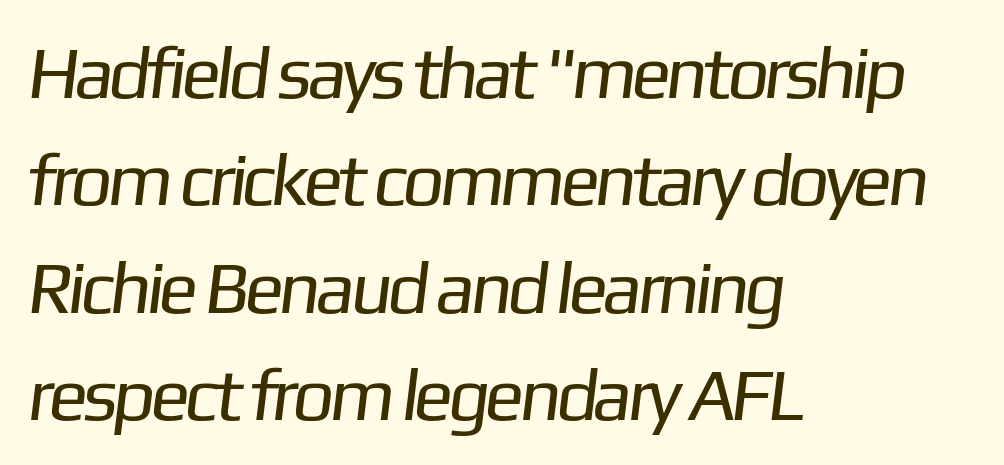
The glyphs in this specimen are sans serif. Compared with a typical body face, this is equally light or lighter still. Students, observe: this is what conventionally led text looks like. The gaps between neighbouring characters are ordinary and unremarkable.
